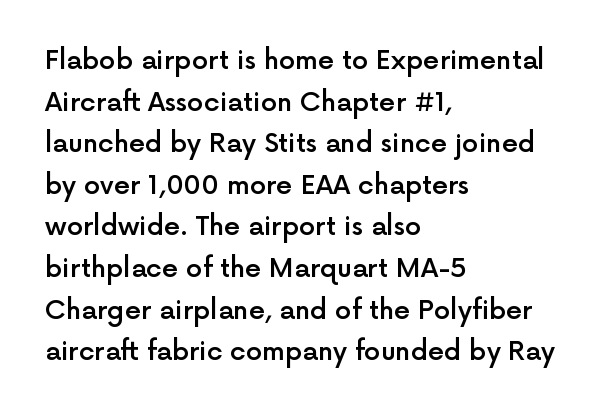
{"italic": "no", "bold": "semi", "underline": "no", "align": "left", "line_spacing": "normal", "line_spacing_ratio": 1.6, "letter_spacing": "normal", "letter_spacing_em": 0.0, "glyph_px": 26}
